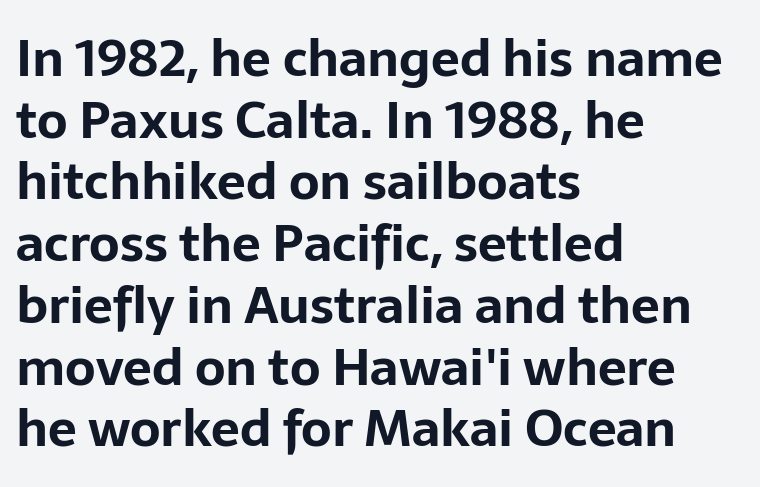
Each letter keeps its own natural width here, so spacing adapts to shape. Unmarked baselines from the first word to the last. The letters sit at their default tracking, neither squeezed nor spread. Is the block centered? No — it sits flush against the left margin. The letters carry no serifs — their stems end cleanly without finishing strokes.
